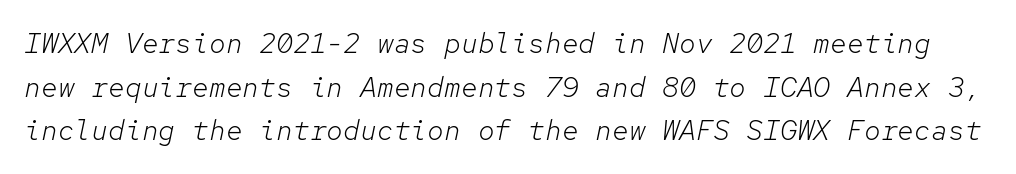
The image shows 28 px light type, italic (leaning right), monospaced; set normal line spacing (1.56x), normal letter spacing, not underlined; low stroke contrast and a medium x-height.
